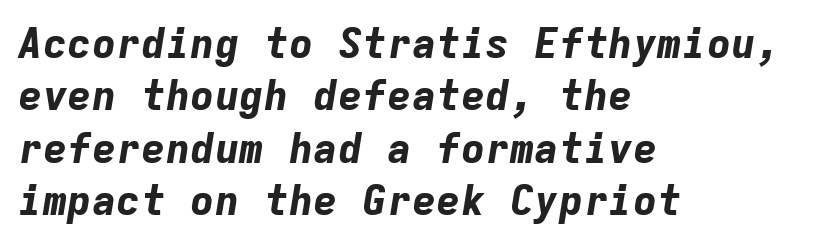
The type is set solid horizontally, with unmodified tracking. Visually the block forms a straight wall on the left and a jagged coastline on the right. It's the slanting kind of type. You could count columns in this text — the font is strictly monospaced. Does the weight exceed regular? Yes, all the way to bold.
